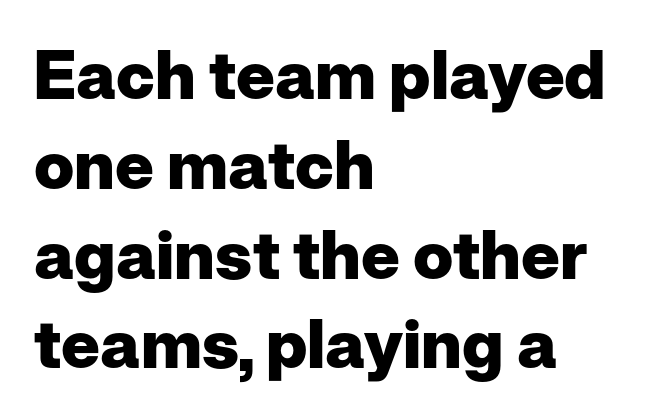
The image shows 67 px heavy sans-serif type, upright; set left-aligned, normal line spacing (1.34x), normal letter spacing, not underlined; low stroke contrast and a medium x-height.
